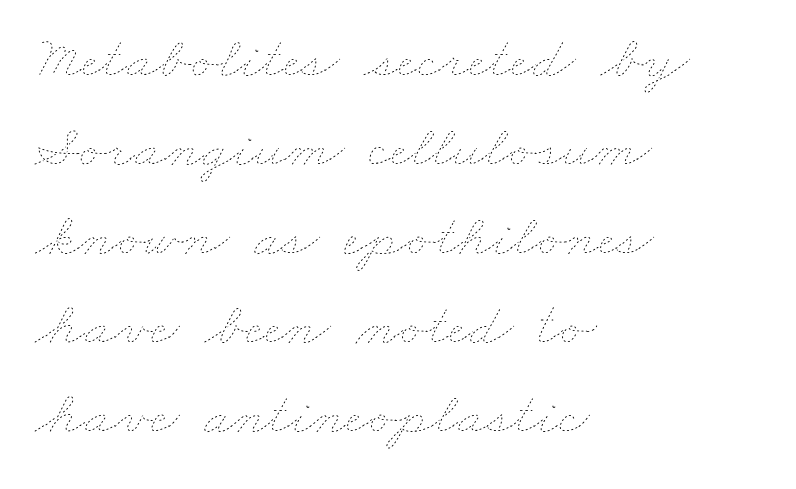
Q: Is the text bold? A: No.
Q: Is the text underlined? A: No.
Q: How is the paragraph aligned? A: Left-aligned.
Q: Is the spacing between letters normal or unusually wide? A: Normal.
Q: Is the spacing between lines tight, normal or loose? A: Normal.
Q: Width (condensed, normal, or wide)? A: Wide.
Q: Stroke contrast? A: Low.
Q: x-height? A: Small.
Q: Monospaced? A: No.
